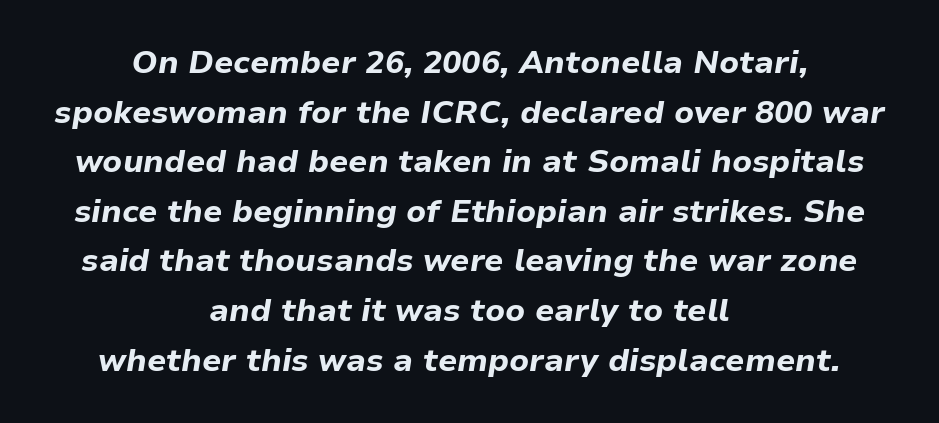
The image shows 32 px bold type, italic (leaning right); set centered, normal line spacing (1.55x), normal letter spacing, not underlined; low stroke contrast and a medium x-height.
